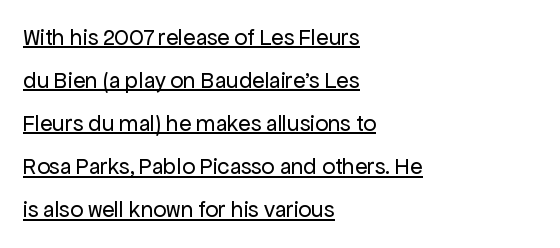
Q: Is the text bold? A: No.
Q: Is the text italic (slanted)? A: No, it is upright.
Q: Is the text underlined? A: Yes.
Q: How is the paragraph aligned? A: Left-aligned.
Q: Is the spacing between letters normal or unusually wide? A: Normal.
